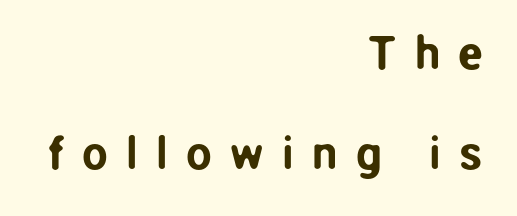
Q: Is the text italic (slanted)? A: No, it is upright.
Q: Is the typeface a serif or a sans-serif typeface? A: Sans-serif.
Q: Is the text underlined? A: No.
Q: How is the paragraph aligned? A: Right-aligned.
Q: Is the spacing between letters normal or unusually wide? A: Unusually wide.
Q: Is the spacing between lines tight, normal or loose? A: Loose.
Q: Width (condensed, normal, or wide)? A: Normal.
Q: Stroke contrast? A: Low.
Q: x-height? A: Medium.
Q: Monospaced? A: No.
